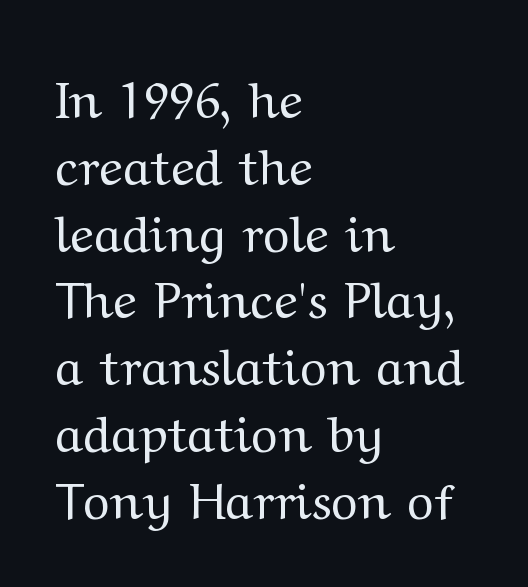
Q: Is the text bold? A: No.
Q: Is the text italic (slanted)? A: No, it is upright.
Q: Is the typeface a serif or a sans-serif typeface? A: Serif.
Q: Is the text underlined? A: No.
Q: How is the paragraph aligned? A: Left-aligned.
Q: Is the spacing between letters normal or unusually wide? A: Normal.
Q: Is the spacing between lines tight, normal or loose? A: Normal.
Q: Width (condensed, normal, or wide)? A: Wide.
Q: Stroke contrast? A: Medium.
Q: x-height? A: Medium.
Q: Monospaced? A: No.
